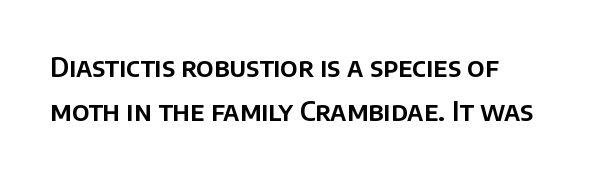
The image shows 26 px text type, upright; set left-aligned, normal line spacing (1.7x), normal letter spacing, not underlined.
